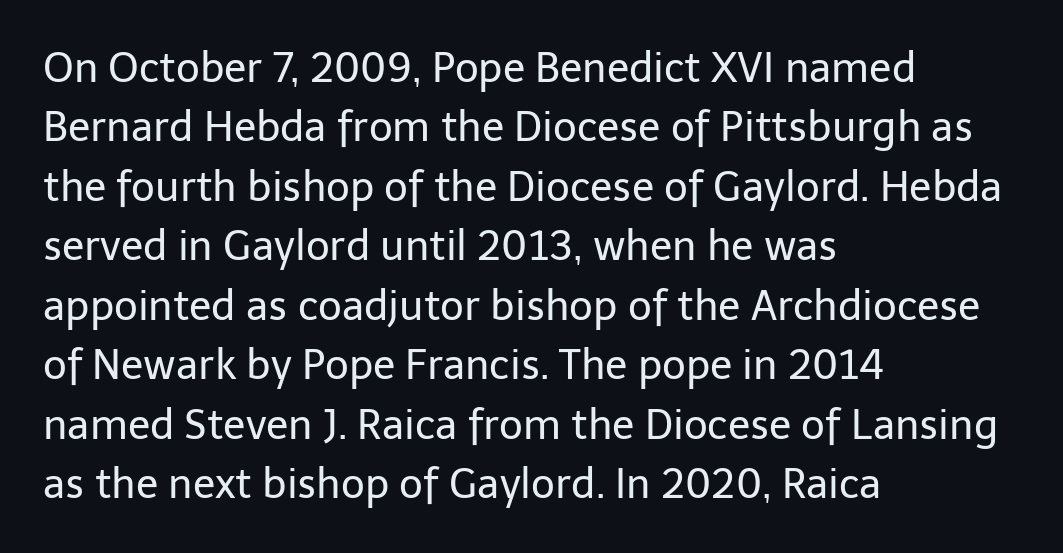
{"serif": "no", "italic": "no", "bold": "no", "weight": "regular", "width": "normal", "stroke_contrast": "low", "x_height": "medium", "monospaced": "no", "underline": "no", "align": "left", "line_spacing": "normal", "line_spacing_ratio": 1.45, "letter_spacing": "normal", "letter_spacing_em": 0.0, "glyph_px": 41}
